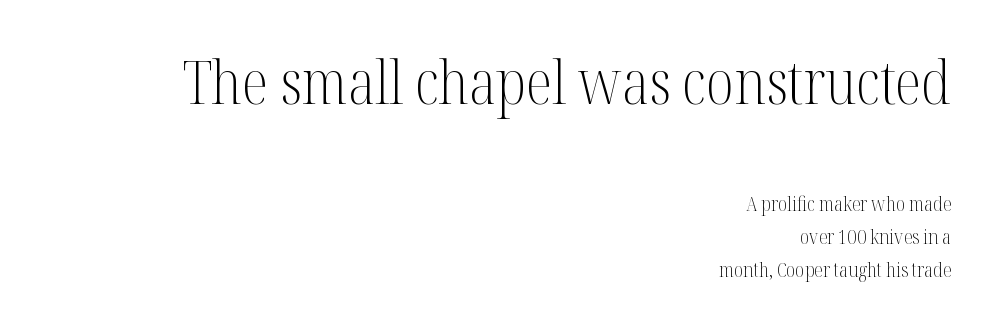
{"serif": "yes", "italic": "no", "bold": "no", "weight": "light", "width": "condensed", "stroke_contrast": "medium", "x_height": "medium", "monospaced": "no", "underline": "no", "align": "right", "line_spacing": "normal", "line_spacing_ratio": 1.67, "letter_spacing": "normal", "letter_spacing_em": 0.0, "larger_block": "first", "size_ratio": 3.05, "glyph_px": 61}
